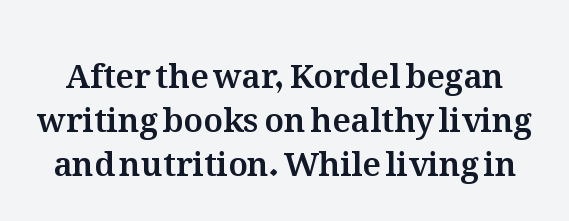
Q: Is the text italic (slanted)? A: No, it is upright.
Q: Is the text underlined? A: No.
Q: Is the spacing between letters normal or unusually wide? A: Normal.
Q: Is the spacing between lines tight, normal or loose? A: Normal.
Q: Width (condensed, normal, or wide)? A: Normal.
Q: Stroke contrast? A: Medium.
Q: x-height? A: Medium.
Q: Monospaced? A: No.
